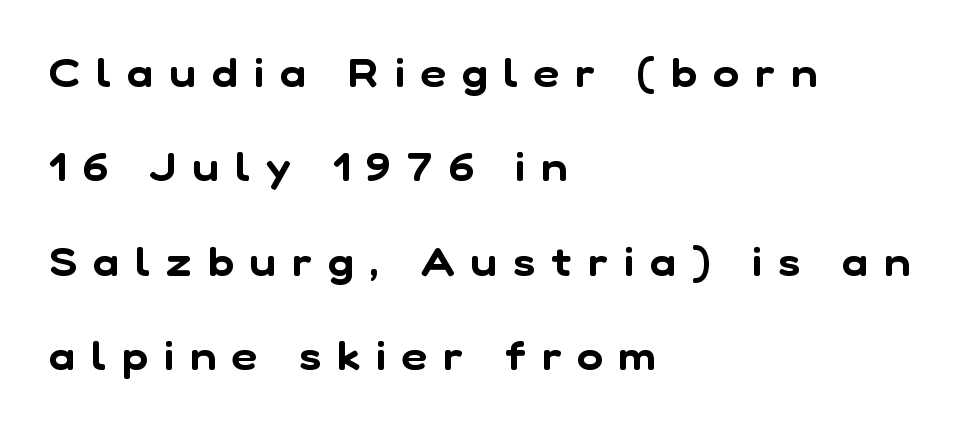
Airy leading. Note the varied advance widths — an 'i' is clearly narrower than an 'm'. Students, note that the glyphs here are deliberately spaced far apart. Lines of text with bare space underneath. The characters display no serif detailing; their extremities are plain. The lines are quadded left.
